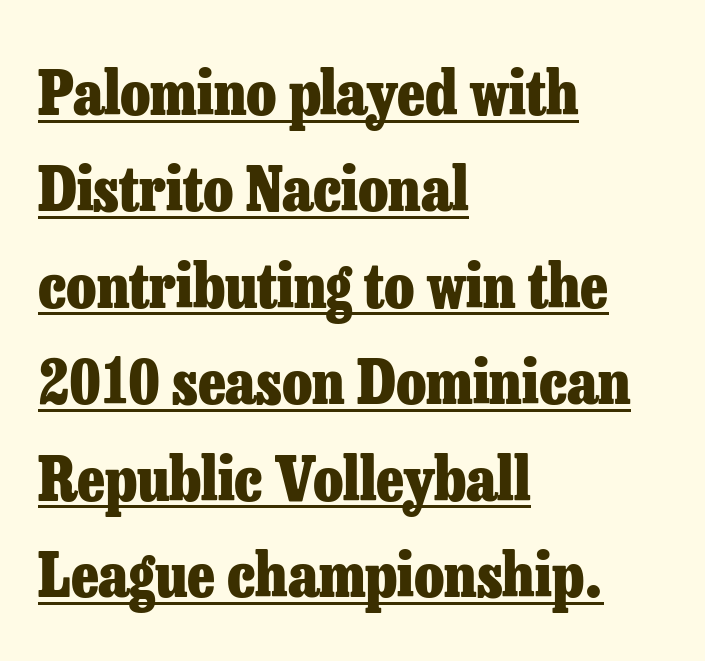
Q: Is the text bold? A: Yes.
Q: Is the text italic (slanted)? A: No, it is upright.
Q: Is the typeface a serif or a sans-serif typeface? A: Serif.
Q: Is the text underlined? A: Yes.
Q: How is the paragraph aligned? A: Left-aligned.
Q: Is the spacing between letters normal or unusually wide? A: Normal.
Q: Is the spacing between lines tight, normal or loose? A: Normal.
Q: Width (condensed, normal, or wide)? A: Normal.
Q: Stroke contrast? A: Low.
Q: x-height? A: Medium.
Q: Monospaced? A: No.
